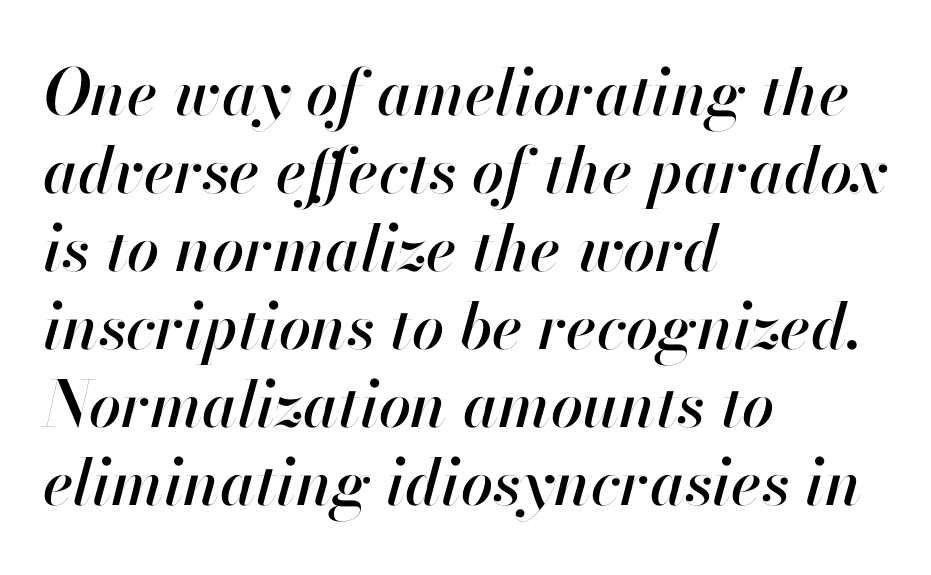
Q: Is the text italic (slanted)? A: Yes, it leans right by about 13 degrees.
Q: Is the text underlined? A: No.
Q: How is the paragraph aligned? A: Left-aligned.
Q: Is the spacing between letters normal or unusually wide? A: Normal.
Q: Width (condensed, normal, or wide)? A: Normal.
Q: Stroke contrast? A: High.
Q: x-height? A: Small.
Q: Monospaced? A: No.
